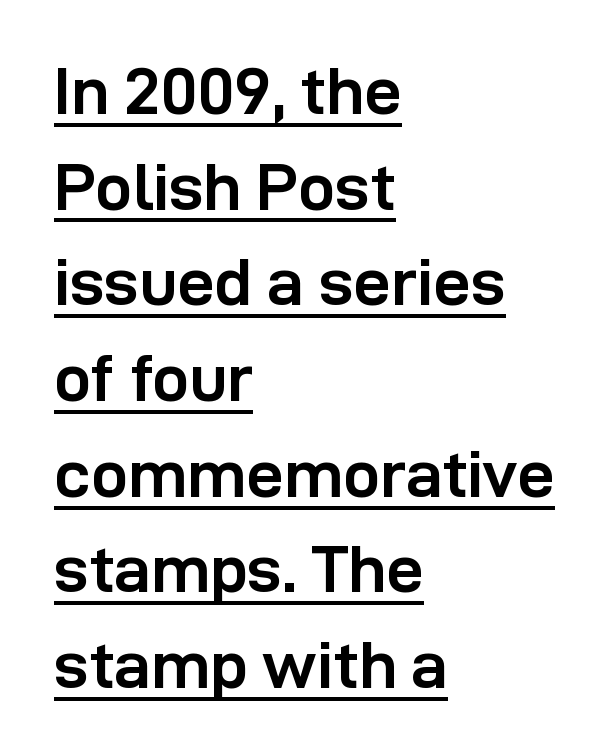
The image shows 66 px semibold sans-serif type, upright; set left-aligned, normal line spacing (1.45x), normal letter spacing, underlined; low stroke contrast and a medium x-height.
